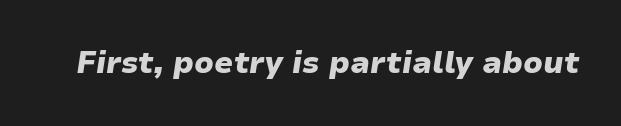
Q: Is the text bold? A: Yes.
Q: Is the text italic (slanted)? A: Yes, it leans right by about 9 degrees.
Q: Is the text underlined? A: No.
Q: Is the spacing between letters normal or unusually wide? A: Normal.
Q: Width (condensed, normal, or wide)? A: Wide.
Q: Stroke contrast? A: Low.
Q: x-height? A: Medium.
Q: Monospaced? A: No.
